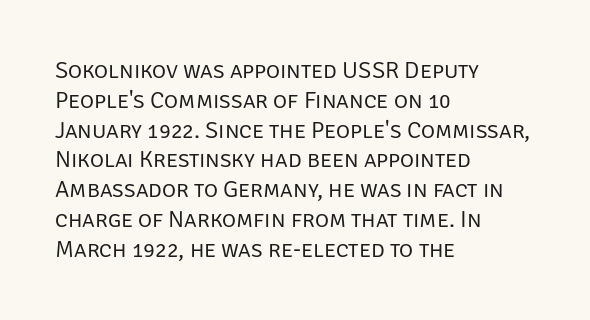
The image shows 24 px text type, upright; set left-aligned, line spacing 1.24x, normal letter spacing, not underlined.
